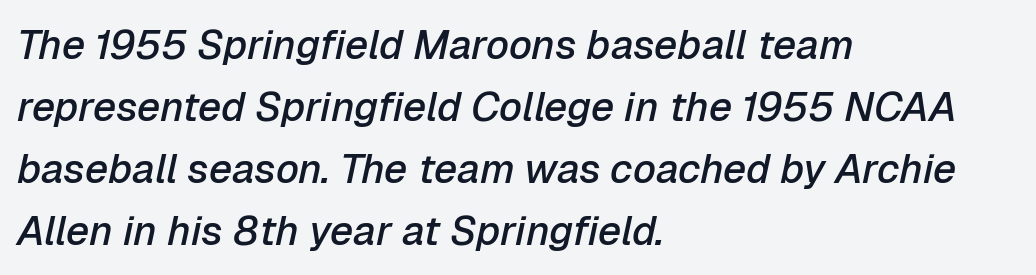
{"italic": "yes", "lean": "right", "slant_degrees": 12, "bold": "semi", "weight": "semibold", "width": "normal", "stroke_contrast": "low", "x_height": "medium", "monospaced": "no", "underline": "no", "align": "left", "line_spacing": "normal", "line_spacing_ratio": 1.51, "letter_spacing": "normal", "letter_spacing_em": 0.0, "glyph_px": 41}
